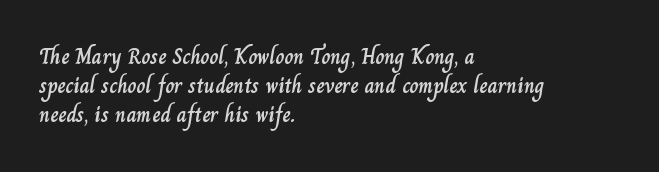
Q: Is the text italic (slanted)? A: Yes.
Q: Is the text underlined? A: No.
Q: How is the paragraph aligned? A: Left-aligned.
Q: Is the spacing between letters normal or unusually wide? A: Normal.
Q: Is the spacing between lines tight, normal or loose? A: Normal.
